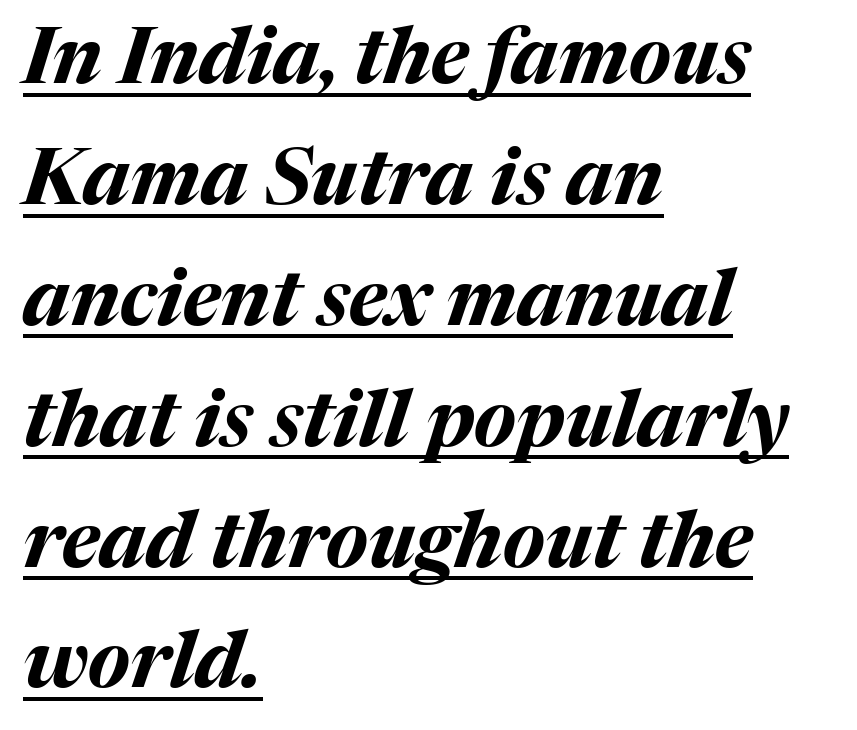
Looks like regular typesetting: each glyph gets only the width it needs. These lines are set flush left with a ragged right edge. Does a line run under the words? Yes, clearly. Leading: standard.
